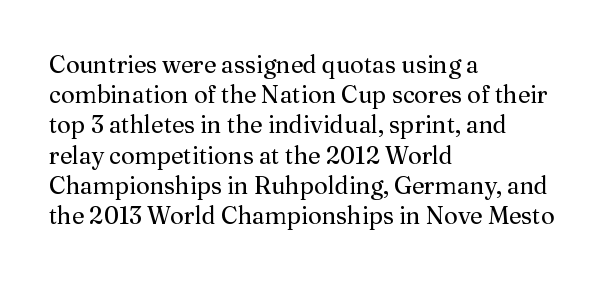
The image shows 24 px text type, upright; set left-aligned, normal line spacing (1.26x), normal letter spacing, not underlined.
